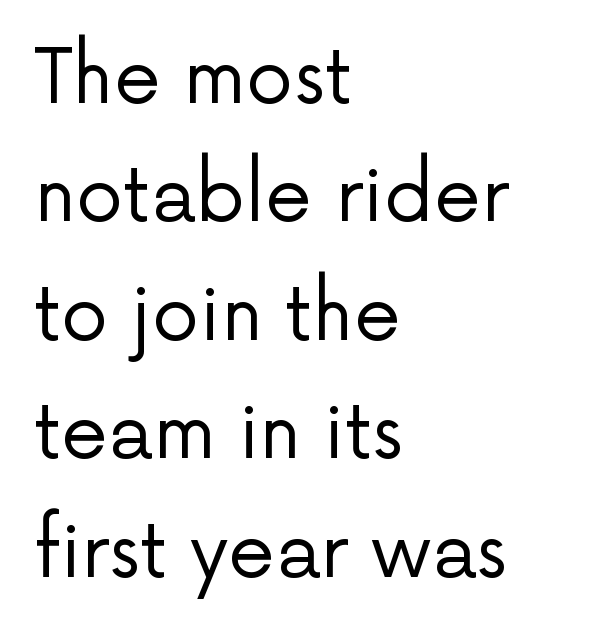
Q: Is the text bold? A: No.
Q: Is the text italic (slanted)? A: No, it is upright.
Q: Is the typeface a serif or a sans-serif typeface? A: Sans-serif.
Q: Is the text underlined? A: No.
Q: How is the paragraph aligned? A: Left-aligned.
Q: Is the spacing between letters normal or unusually wide? A: Normal.
Q: Is the spacing between lines tight, normal or loose? A: Normal.
Q: Width (condensed, normal, or wide)? A: Normal.
Q: Stroke contrast? A: Low.
Q: x-height? A: Medium.
Q: Monospaced? A: No.
